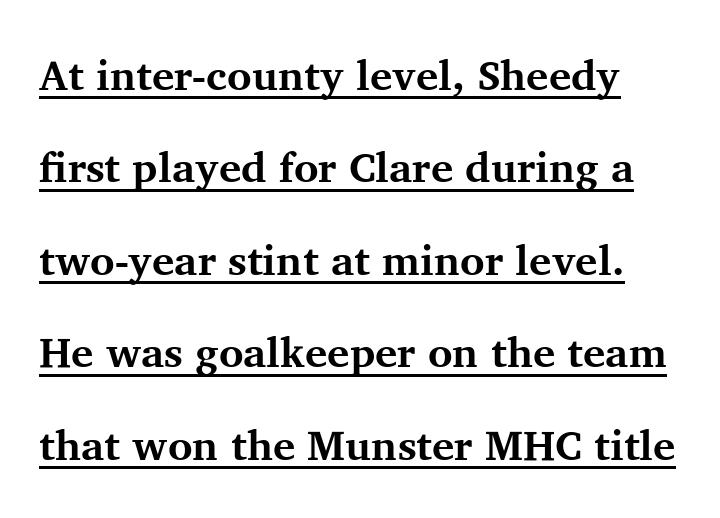
Q: Is the text bold? A: Yes.
Q: Is the text italic (slanted)? A: No, it is upright.
Q: Is the typeface a serif or a sans-serif typeface? A: Serif.
Q: Is the text underlined? A: Yes.
Q: Is the spacing between letters normal or unusually wide? A: Normal.
Q: Is the spacing between lines tight, normal or loose? A: Loose.
Q: Width (condensed, normal, or wide)? A: Normal.
Q: Stroke contrast? A: Medium.
Q: x-height? A: Medium.
Q: Monospaced? A: No.
